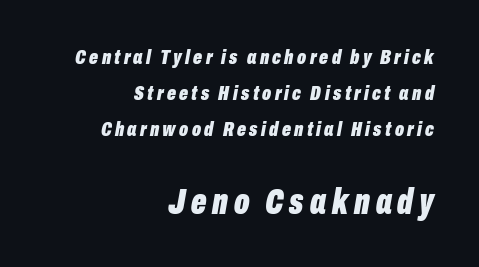
{"italic": "yes", "lean": "right", "slant_degrees": 10, "bold": "yes", "weight": "bold", "width": "condensed", "stroke_contrast": "low", "x_height": "medium", "monospaced": "no", "underline": "no", "align": "right", "line_spacing_ratio": 1.71, "larger_block": "second", "size_ratio": 1.71, "glyph_px": 36}
